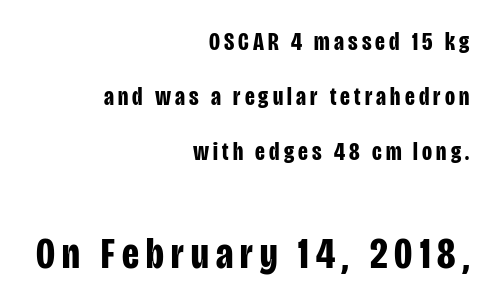
The font is running at its bold setting. The passage shown stacks its lines with a broad gap. Of the two passages, the one underneath uses the larger point size. Letterform terminals end flat and unadorned throughout the passage.
